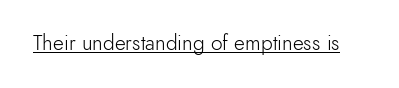
Q: Is the text bold? A: No.
Q: Is the text italic (slanted)? A: No, it is upright.
Q: Is the text underlined? A: Yes.
Q: Is the spacing between letters normal or unusually wide? A: Normal.
